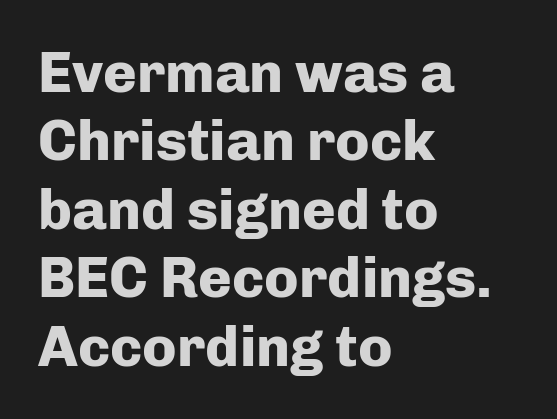
The image shows 57 px heavy sans-serif type, upright; set left-aligned, line spacing 1.2x, normal letter spacing, not underlined; low stroke contrast and a medium x-height.
